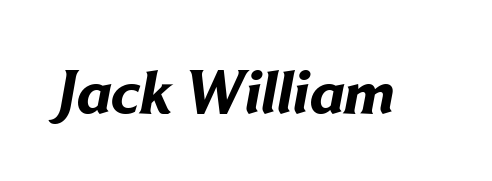
These words are printed bold, with thick strokes throughout. In terms of letterform style, serifs are entirely absent. The horizontal fit of the characters is conventional and even. The face used here is proportionally spaced, like ordinary book or web type. The string is rendered with underlining switched off.
